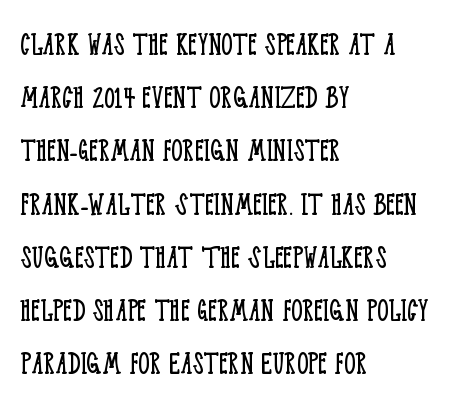
The image shows 35 px light, condensed serif type, upright; set left-aligned, normal line spacing (1.52x), normal letter spacing, not underlined; low stroke contrast and a large x-height.
